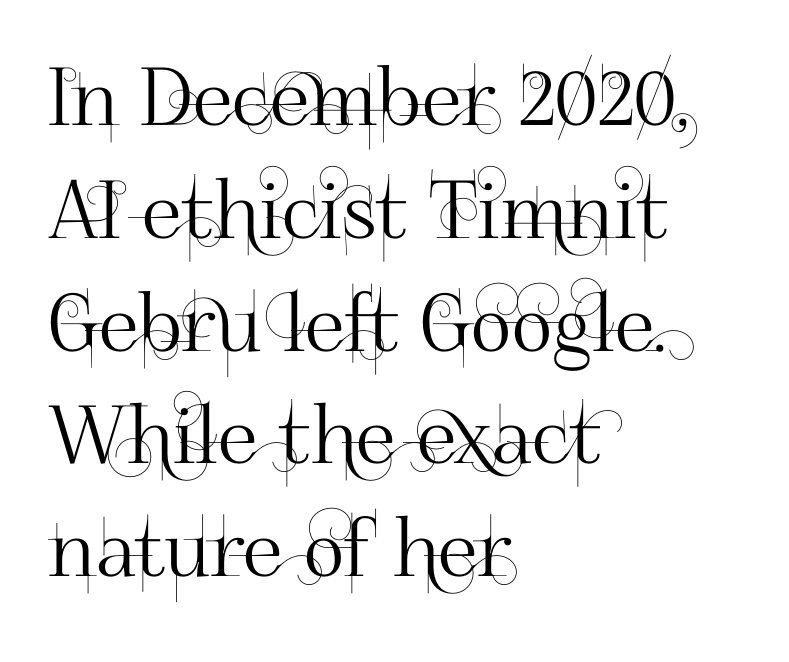
{"serif": "no", "italic": "no", "width": "normal", "stroke_contrast": "high", "x_height": "small", "monospaced": "no", "underline": "no", "align": "left", "line_spacing": "normal", "line_spacing_ratio": 1.41, "letter_spacing": "normal", "letter_spacing_em": 0.0, "glyph_px": 80}
